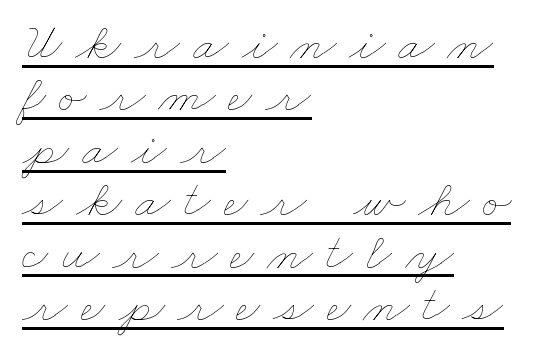
The rendering inserts visible extra space after every character. Visually the block forms a straight wall on the left and a jagged coastline on the right. Character widths vary here, with narrow letters taking less room than wide ones. This sample carries an underscore along the baseline area. The strokes are not fattened; the text isn't bold. Each new line begins almost immediately beneath the previous one.
